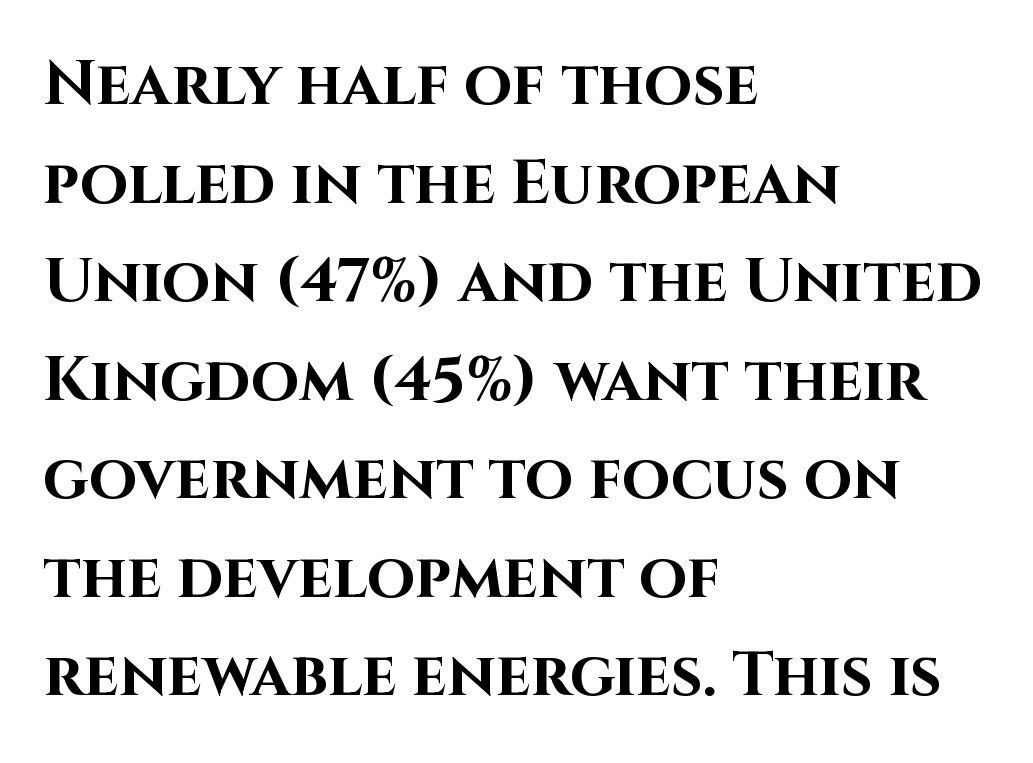
Examine the stroke ends and you'll find no serifs. Chunky letters — that's bold for sure. Caption: standard tracking, unaltered. Each row of text sits above clean, open space. The lettering stays uniformly vertical, giving the passage a roman look.
